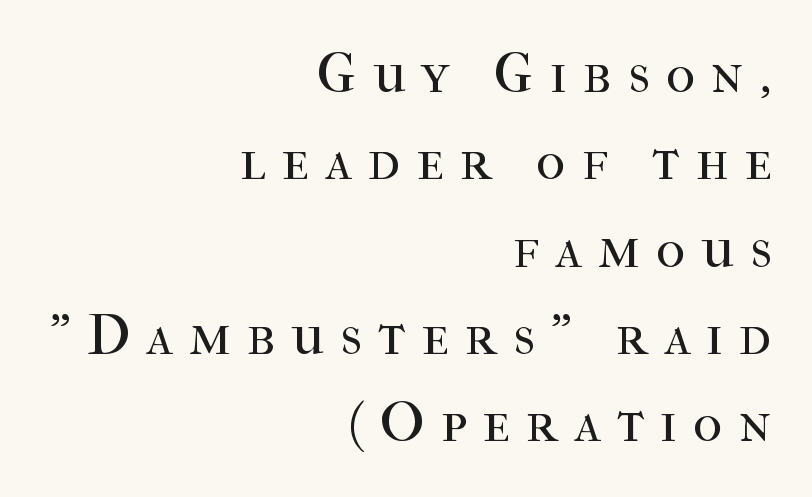
Loose tracking; the words dissolve into strings of separated letters. The space beneath each line is pristine and unruled. The specimen reads as upright at a glance. You could not count columns in this text — the font is proportionally spaced. The lines in this sample share a right terminus and differ only in where they begin. The rendering uses a moderate line-height, typical for paragraphs.
